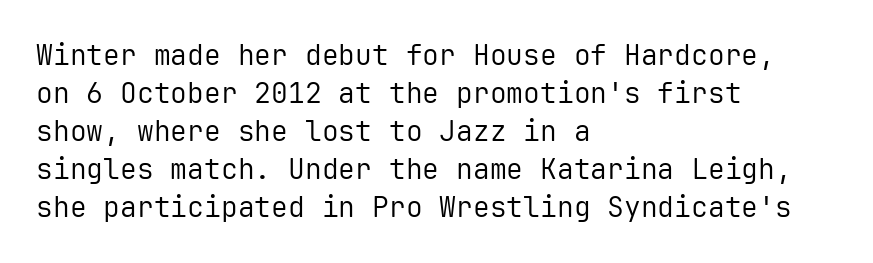
The image shows 28 px regular-weight sans-serif type, upright, monospaced; set left-aligned, normal line spacing (1.36x), normal letter spacing, not underlined; low stroke contrast and a medium x-height.
